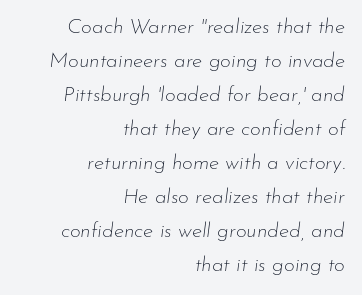
{"italic": "yes", "lean": "right", "slant_degrees": 7, "bold": "no", "underline": "no", "align": "right", "line_spacing": "normal", "line_spacing_ratio": 1.62, "letter_spacing": "normal", "letter_spacing_em": 0.0, "glyph_px": 21}
